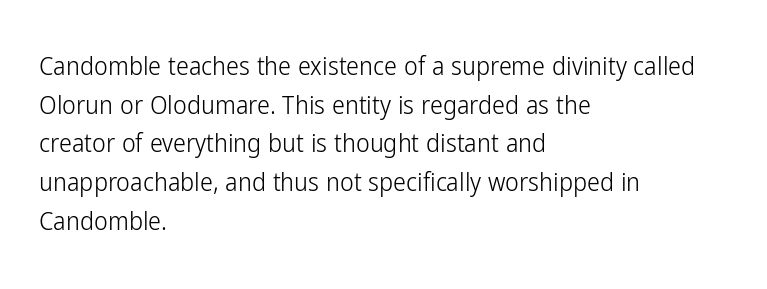
The image shows 26 px text type, upright; set left-aligned, normal line spacing (1.49x), normal letter spacing, not underlined.
